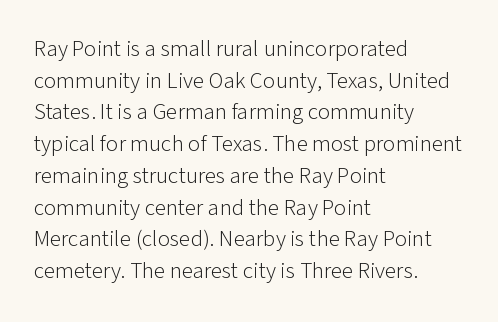
A roman cut, with each character standing at attention. Line spacing here is normal. The text block is weighted toward the left margin, trailing off unevenly rightward. Lines of text with bare space underneath. Nothing unusual about the tracking: characters are spaced as the font intends. A quiet, ordinary-to-light weight characterises the typeface.
